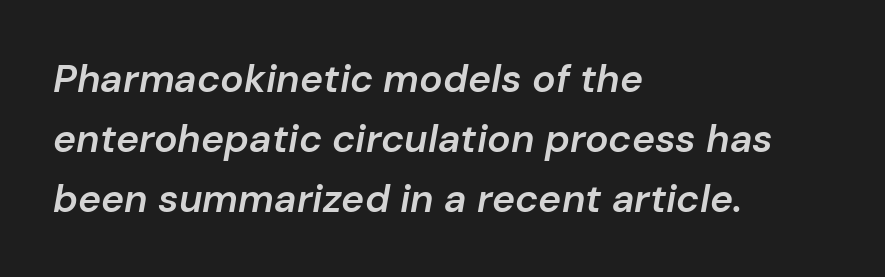
{"italic": "yes", "lean": "right", "slant_degrees": 10, "bold": "semi", "weight": "semibold", "width": "normal", "stroke_contrast": "low", "x_height": "medium", "monospaced": "no", "underline": "no", "align": "left", "line_spacing": "normal", "line_spacing_ratio": 1.54, "letter_spacing": "normal", "letter_spacing_em": 0.0, "glyph_px": 39}
